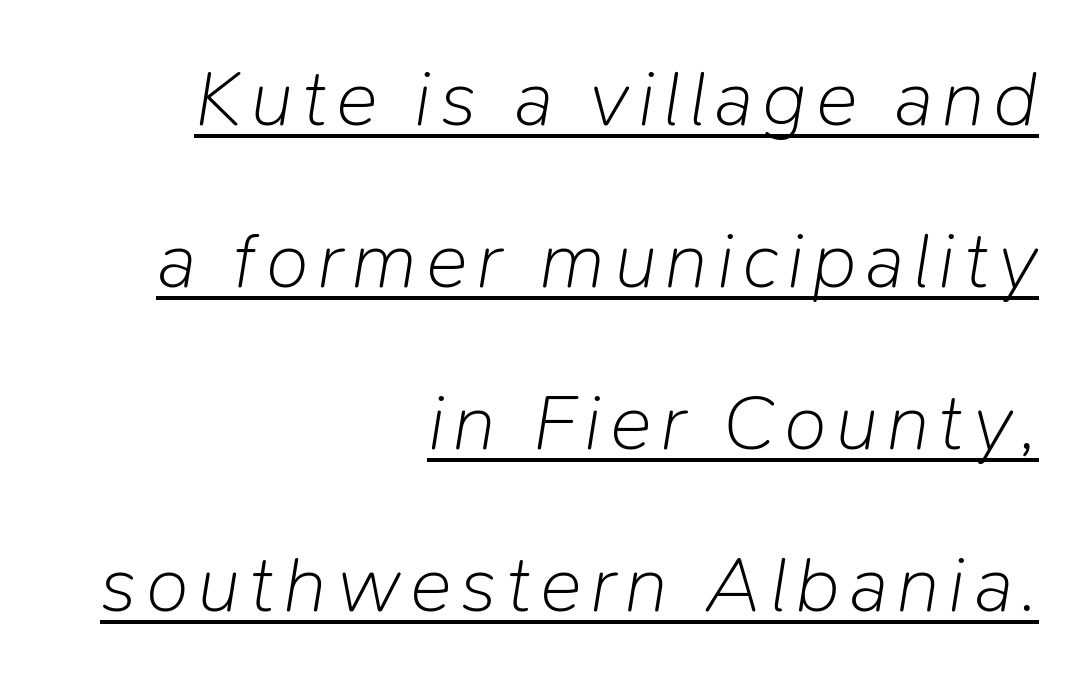
{"italic": "yes", "lean": "right", "slant_degrees": 9, "bold": "no", "weight": "light", "width": "normal", "stroke_contrast": "low", "x_height": "medium", "monospaced": "no", "underline": "yes", "align": "right", "line_spacing": "loose", "line_spacing_ratio": 2.05, "glyph_px": 79}
